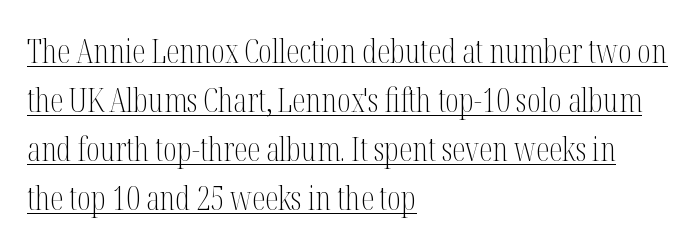
The letters stand upright; this is a roman face. The typeface has the unassuming heft of standard copy or less. A continuous stroke trails under the words, as in a hyperlink. Between one letter and the next there's only the usual sliver of space. In terms of leading, this rendering sits right in the middle. If you drew a ruler down the left edge, every line would touch it.
